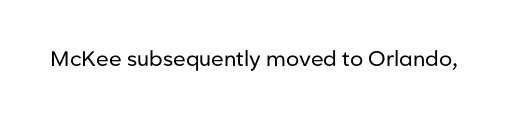
The image shows 21 px text type, upright; set normal letter spacing, not underlined.
